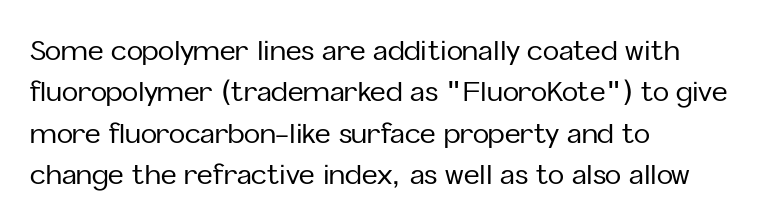
Q: Is the text italic (slanted)? A: No, it is upright.
Q: Is the text underlined? A: No.
Q: How is the paragraph aligned? A: Left-aligned.
Q: Is the spacing between letters normal or unusually wide? A: Normal.
Q: Is the spacing between lines tight, normal or loose? A: Normal.
